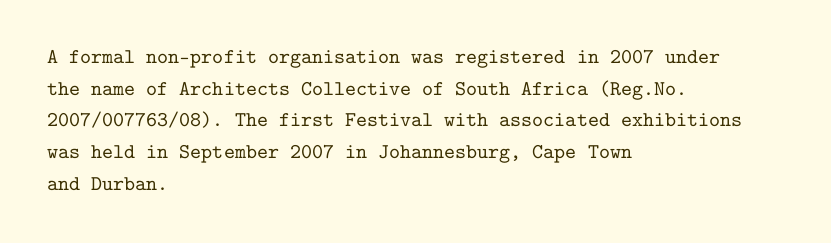
Has an underline been added? It has not. Do the letters lean? They stand straight. Notice how descenders clear the ascenders below comfortably — that's standard leading. The line texture is even and compact thanks to regular tracking.
